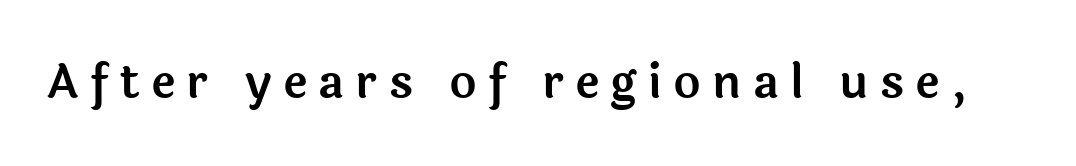
The image shows 47 px sans-serif type, upright; set unusually wide letter spacing (+0.24 em), not underlined; a medium x-height.
